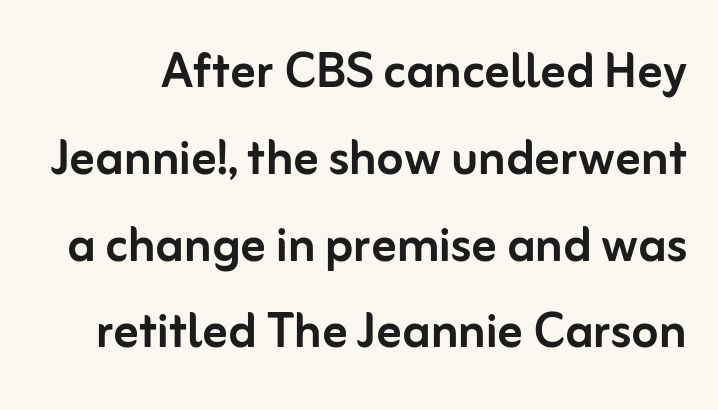
Q: Is the text italic (slanted)? A: No, it is upright.
Q: Is the typeface a serif or a sans-serif typeface? A: Sans-serif.
Q: Is the text underlined? A: No.
Q: Is the spacing between letters normal or unusually wide? A: Normal.
Q: Is the spacing between lines tight, normal or loose? A: Normal.
Q: Width (condensed, normal, or wide)? A: Normal.
Q: Stroke contrast? A: Low.
Q: x-height? A: Medium.
Q: Monospaced? A: No.
